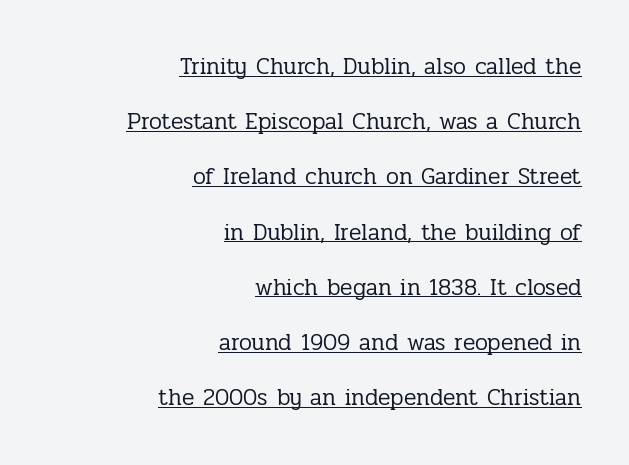
{"italic": "no", "bold": "no", "underline": "yes", "align": "right", "line_spacing": "loose", "line_spacing_ratio": 2.4, "letter_spacing": "normal", "letter_spacing_em": 0.0, "glyph_px": 23}
